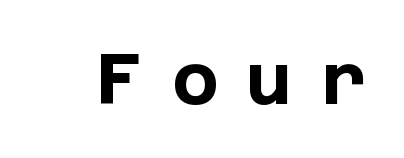
Q: Is the text bold? A: Yes.
Q: Is the text italic (slanted)? A: No, it is upright.
Q: Is the typeface a serif or a sans-serif typeface? A: Sans-serif.
Q: Is the text underlined? A: No.
Q: Is the spacing between letters normal or unusually wide? A: Unusually wide.
Q: Width (condensed, normal, or wide)? A: Normal.
Q: Stroke contrast? A: Low.
Q: x-height? A: Large.
